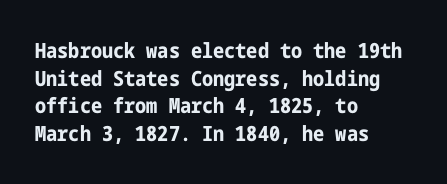
{"italic": "no", "bold": "yes", "underline": "no", "align": "left", "line_spacing": "normal", "line_spacing_ratio": 1.32, "letter_spacing": "normal", "letter_spacing_em": 0.0, "glyph_px": 21}
